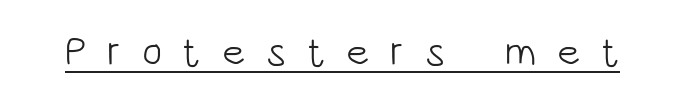
{"serif": "no", "italic": "no", "bold": "no", "weight": "light", "width": "condensed", "stroke_contrast": "low", "x_height": "large", "monospaced": "no", "underline": "yes", "letter_spacing": "wide", "letter_spacing_em": 0.49, "glyph_px": 42}
